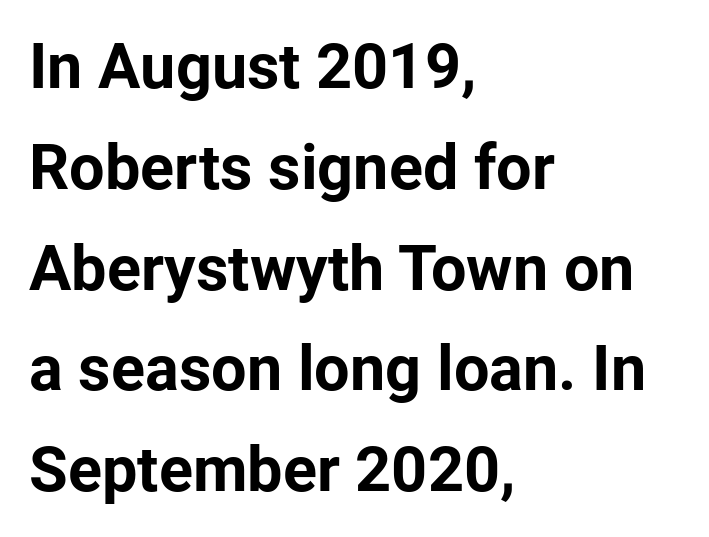
The image shows 63 px bold sans-serif type, upright; set left-aligned, normal line spacing (1.6x), normal letter spacing, not underlined; low stroke contrast and a medium x-height.
